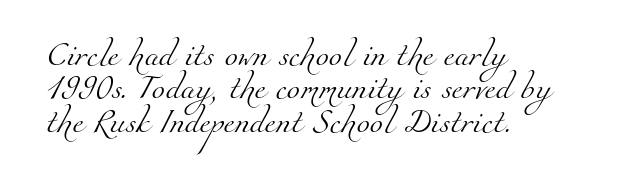
{"bold": "no", "underline": "no", "align": "left", "line_spacing": "normal", "line_spacing_ratio": 1.39, "letter_spacing": "normal", "letter_spacing_em": 0.0, "glyph_px": 24}
